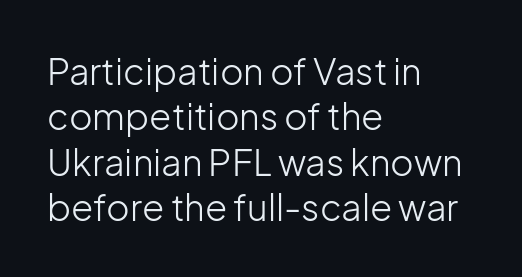
The image shows 36 px light sans-serif type, upright; set left-aligned, normal line spacing (1.26x), normal letter spacing, not underlined; low stroke contrast and a medium x-height.
